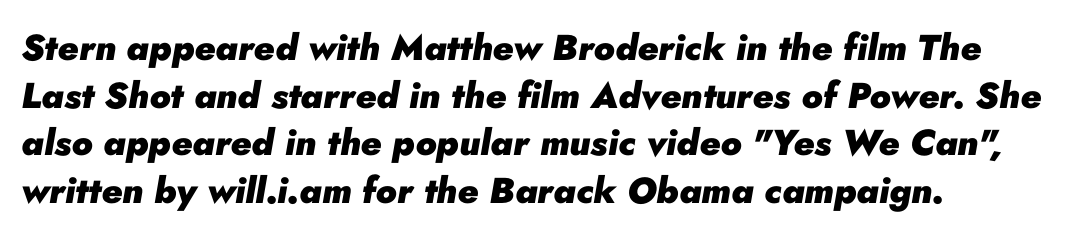
The image shows 36 px heavy type, italic (leaning right); set normal line spacing (1.32x), normal letter spacing, not underlined; low stroke contrast and a small x-height.
